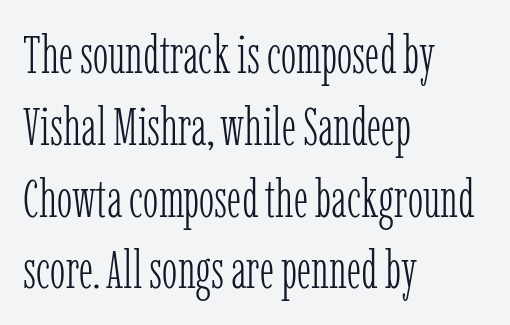
Spacing verdict: proportional, widths tailored to each character. Does the leading feel generous? No, just average. This is serif lettering, the kind often seen in printed books. Look at the tracking — it's just the regular setting, nothing added. Alignment: flush left. Is this a heavy cut? Hardly; it is regular or lighter.
